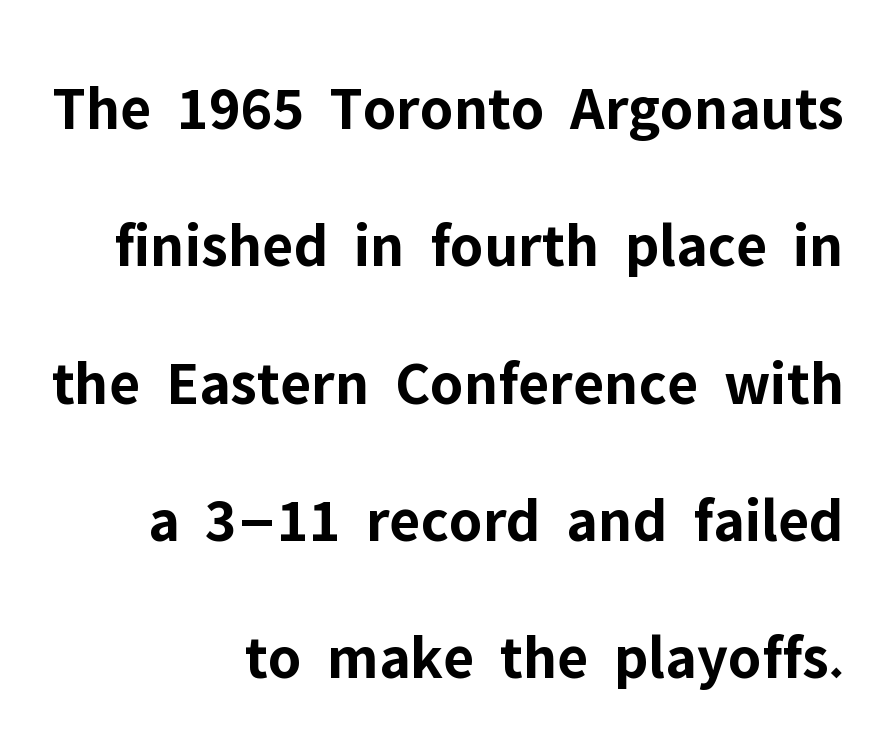
In terms of letterform style, serifs are entirely absent. Leading is clearly above the norm, producing a sparse column. Students, note that the glyphs here touch the page at normal intervals. All the whitespace from short lines collects on the left. Note the varied advance widths — an 'i' is clearly narrower than an 'm'. Any mark beneath the type? The region is blank.
